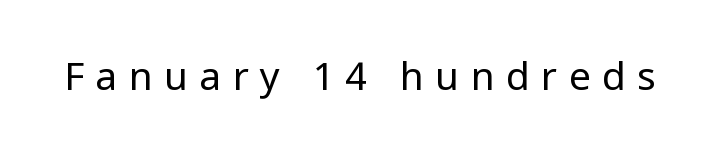
Do the letters lean? They stand straight. The glyphs in this specimen are sans serif. The line texture is sparse and dotted thanks to wide tracking. This sample has the flowing, uneven cadence of proportional lettering. These glyphs show unthickened strokes, regular width or finer. Descender tails drop into unmarked territory.
